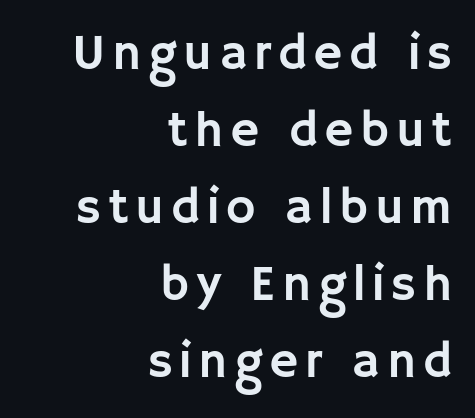
Compared with a flush-left layout, this one pins lines to the opposite, right side. Spacing verdict: proportional, widths tailored to each character. Grotesque or geometric, the face here clearly has no serifs. The baseline area is clear. This block has exactly the height ordinary leading produces. Tall strokes in this sample are plumb rather than angled.
